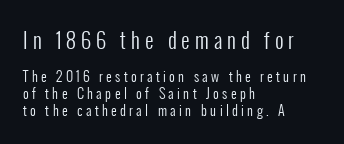
Larger block? The one above; the one below is distinctly smaller. Nobody drew a line under any word here. Is the type heavy? It reads as light-to-regular instead. If you drew a ruler down the left edge, every line would touch it.
